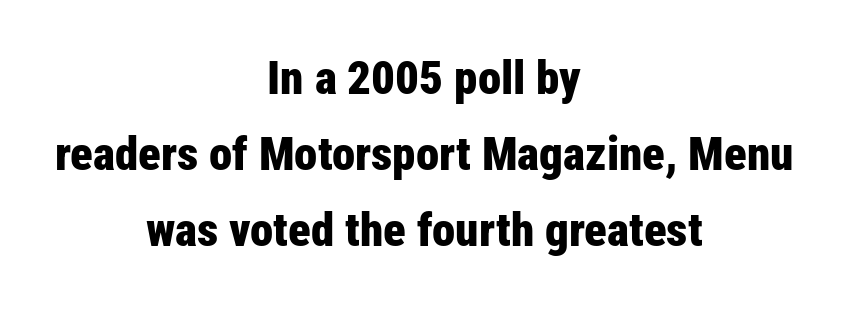
Each letter keeps its own natural width here, so spacing adapts to shape. A normal amount of white space separates one row of letters from the next. I'd describe the lettering as bold — thick and assertive. Every character sits straight up, as roman type does. The compositor balanced each line on the midline. Plain, unruled lines of type.
